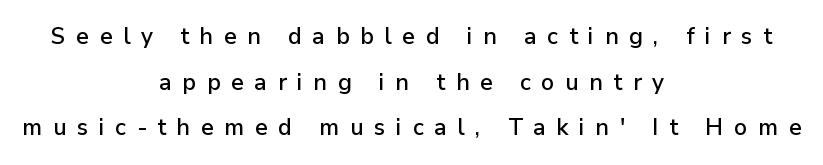
Type without underlining. Reading down the block, each line starts at a different indent, mirrored at its end. The axis of the letterforms is exactly vertical. The face used here is rendered with a markedly widened letterfit.
